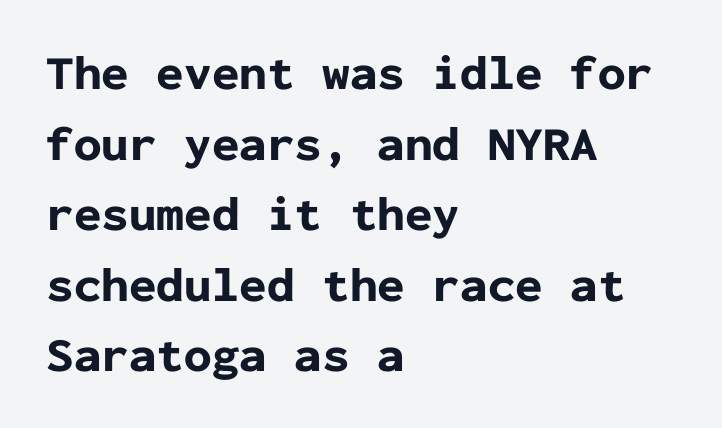
{"serif": "no", "italic": "no", "bold": "yes", "weight": "bold", "width": "normal", "stroke_contrast": "low", "x_height": "medium", "monospaced": "yes", "underline": "no", "align": "left", "line_spacing": "normal", "line_spacing_ratio": 1.44, "letter_spacing": "normal", "letter_spacing_em": 0.0, "glyph_px": 49}
